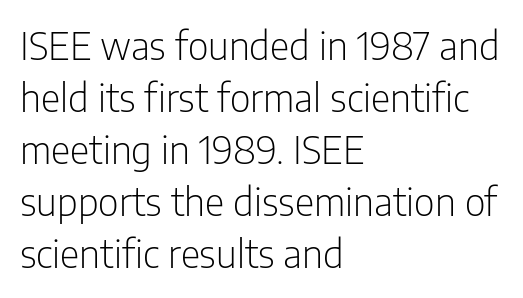
Is the type heavy? It reads as light-to-regular instead. These lines are rendered in a variable-pitch font. To sum up the face: it is a sans, with no serifs. Every row of glyphs begins at an identical x-position on the left.
